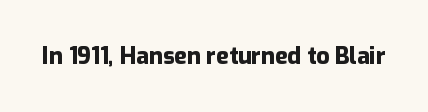
Q: Is the text bold? A: Yes.
Q: Is the text italic (slanted)? A: No, it is upright.
Q: Is the text underlined? A: No.
Q: Is the spacing between letters normal or unusually wide? A: Normal.
